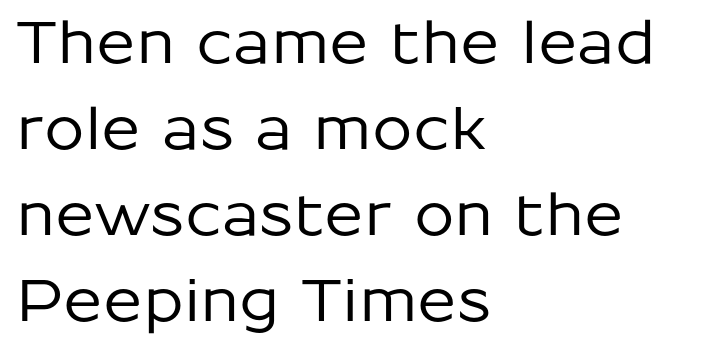
The image shows 58 px sans-serif type, upright; set left-aligned, normal line spacing (1.48x), normal letter spacing, not underlined; low stroke contrast and a medium x-height.
